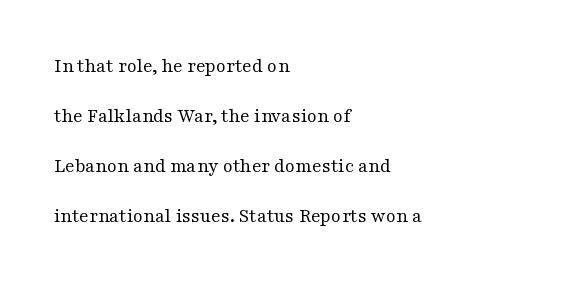
When letters stand straight like this, we call the style roman or upright. The characters are drawn with everyday or finer stroke widths. These lines are set flush left with a ragged right edge. Regarding leading, the lines here are spaced well apart. Underlining? Definitely not there.
